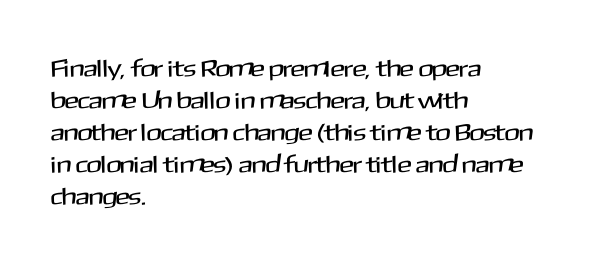
{"italic": "no", "underline": "no", "align": "left", "line_spacing": "normal", "line_spacing_ratio": 1.33, "letter_spacing": "normal", "letter_spacing_em": 0.0, "glyph_px": 24}
